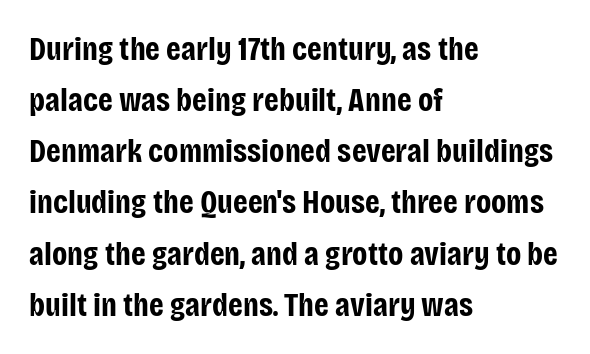
The image shows 33 px bold, condensed sans-serif type, upright; set left-aligned, normal line spacing (1.55x), normal letter spacing, not underlined; low stroke contrast and a large x-height.
